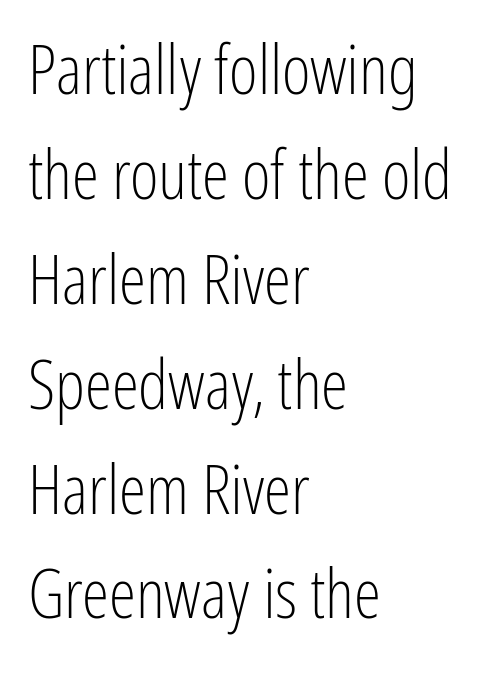
The image shows 69 px light, condensed sans-serif type, upright; set left-aligned, normal line spacing (1.52x), normal letter spacing, not underlined; low stroke contrast and a medium x-height.
